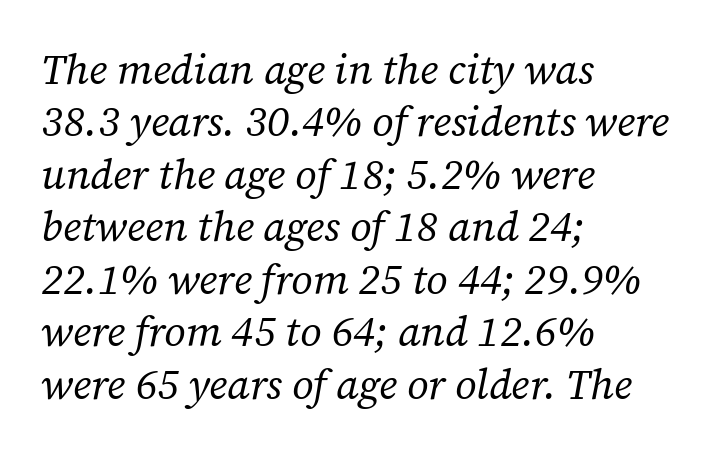
Line beginnings align vertically; line endings do not. Posture: slanted. The weight would be labelled regular, book, light, or lighter still. The face used here is proportionally spaced, like ordinary book or web type.
